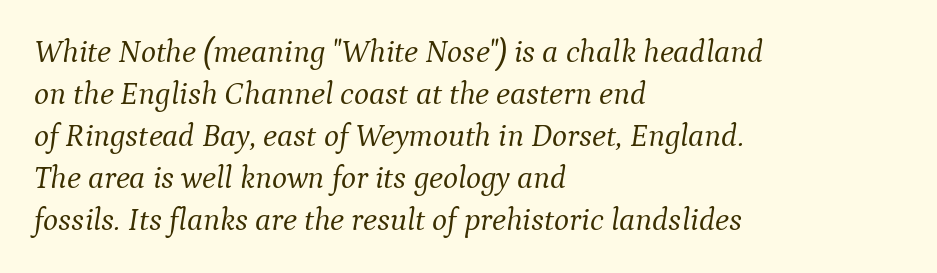
Vertical spacing — default. Layout note: lines flush left. The text carries the slant typical of an italic or oblique font. The passage shown is typeset with a serif family. You could not count columns in this text — the font is proportionally spaced. The space directly below the letters is spotless.
